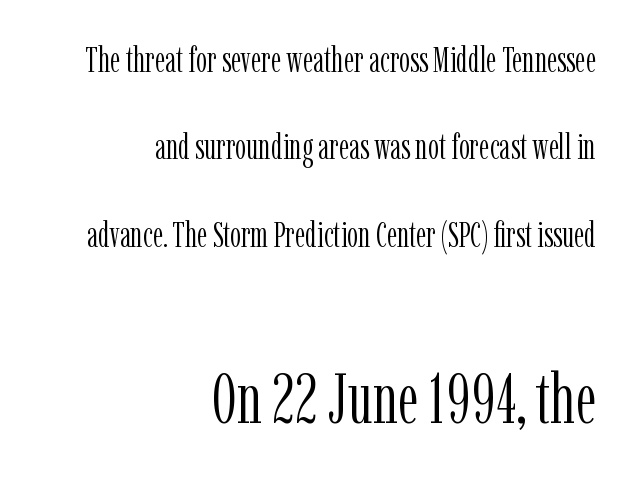
Q: Is the text bold? A: No.
Q: Is the text italic (slanted)? A: No, it is upright.
Q: Is the typeface a serif or a sans-serif typeface? A: Serif.
Q: Is the text underlined? A: No.
Q: How is the paragraph aligned? A: Right-aligned.
Q: Is the spacing between letters normal or unusually wide? A: Normal.
Q: Is the spacing between lines tight, normal or loose? A: Loose.
Q: Which block of text is set in a larger size, the first (top) or the second (bottom)? A: The second (bottom) one.
Q: Width (condensed, normal, or wide)? A: Condensed.
Q: Stroke contrast? A: Low.
Q: x-height? A: Medium.
Q: Monospaced? A: No.
